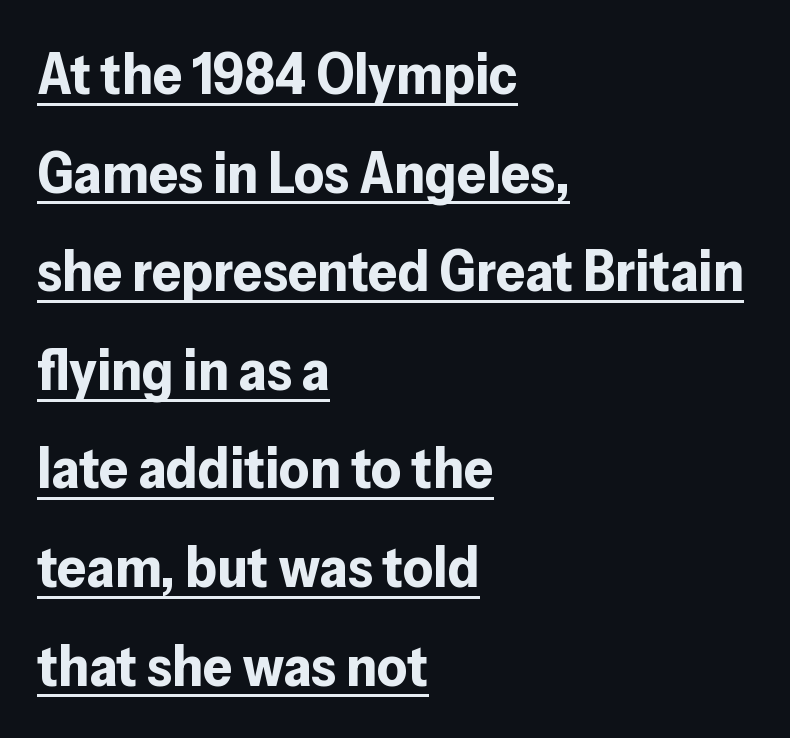
Q: Is the text bold? A: Yes.
Q: Is the text italic (slanted)? A: No, it is upright.
Q: Is the typeface a serif or a sans-serif typeface? A: Sans-serif.
Q: Is the text underlined? A: Yes.
Q: How is the paragraph aligned? A: Left-aligned.
Q: Is the spacing between letters normal or unusually wide? A: Normal.
Q: Is the spacing between lines tight, normal or loose? A: Normal.
Q: Width (condensed, normal, or wide)? A: Normal.
Q: Stroke contrast? A: Low.
Q: x-height? A: Medium.
Q: Monospaced? A: No.
